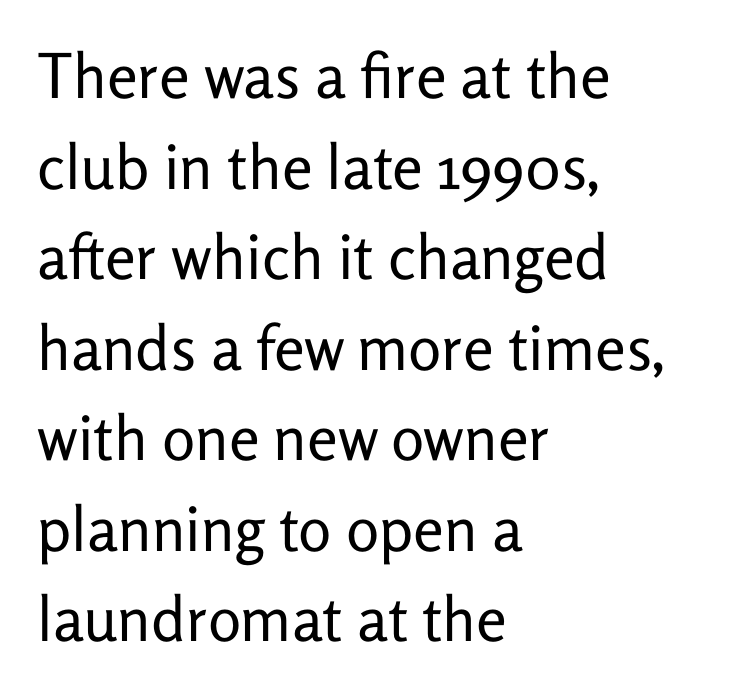
Q: Is the text bold? A: No.
Q: Is the text italic (slanted)? A: No, it is upright.
Q: Is the typeface a serif or a sans-serif typeface? A: Sans-serif.
Q: Is the text underlined? A: No.
Q: How is the paragraph aligned? A: Left-aligned.
Q: Is the spacing between letters normal or unusually wide? A: Normal.
Q: Is the spacing between lines tight, normal or loose? A: Normal.
Q: Width (condensed, normal, or wide)? A: Normal.
Q: Stroke contrast? A: Low.
Q: x-height? A: Medium.
Q: Monospaced? A: No.
